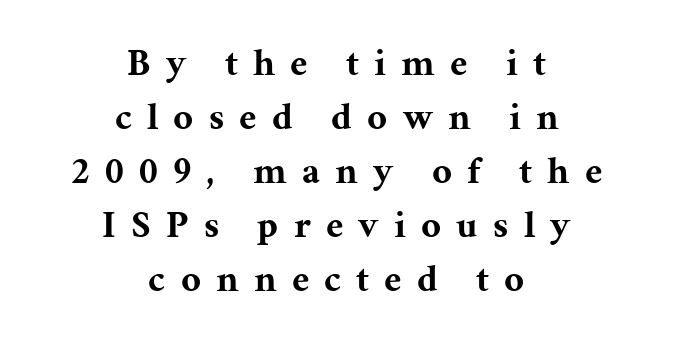
The image shows 38 px bold serif type, upright; set centered, normal line spacing (1.42x), unusually wide letter spacing (+0.4 em), not underlined; medium stroke contrast and a medium x-height.
